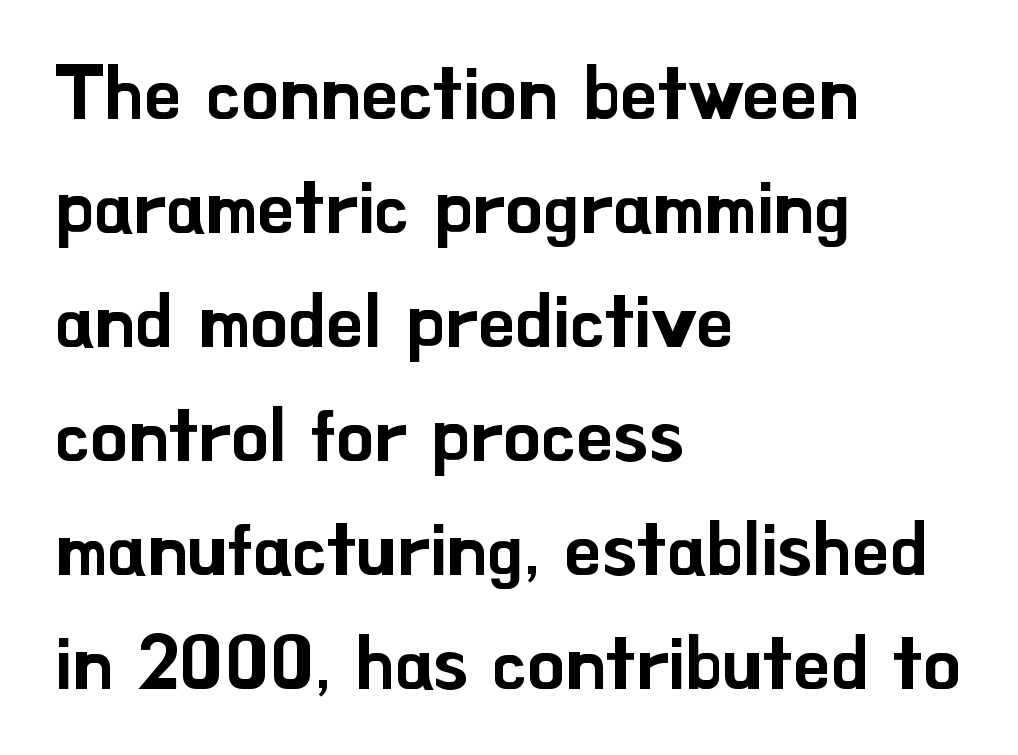
{"serif": "no", "italic": "no", "width": "normal", "stroke_contrast": "low", "x_height": "small", "monospaced": "no", "underline": "no", "align": "left", "line_spacing": "normal", "line_spacing_ratio": 1.54, "letter_spacing": "normal", "letter_spacing_em": 0.0, "glyph_px": 74}
